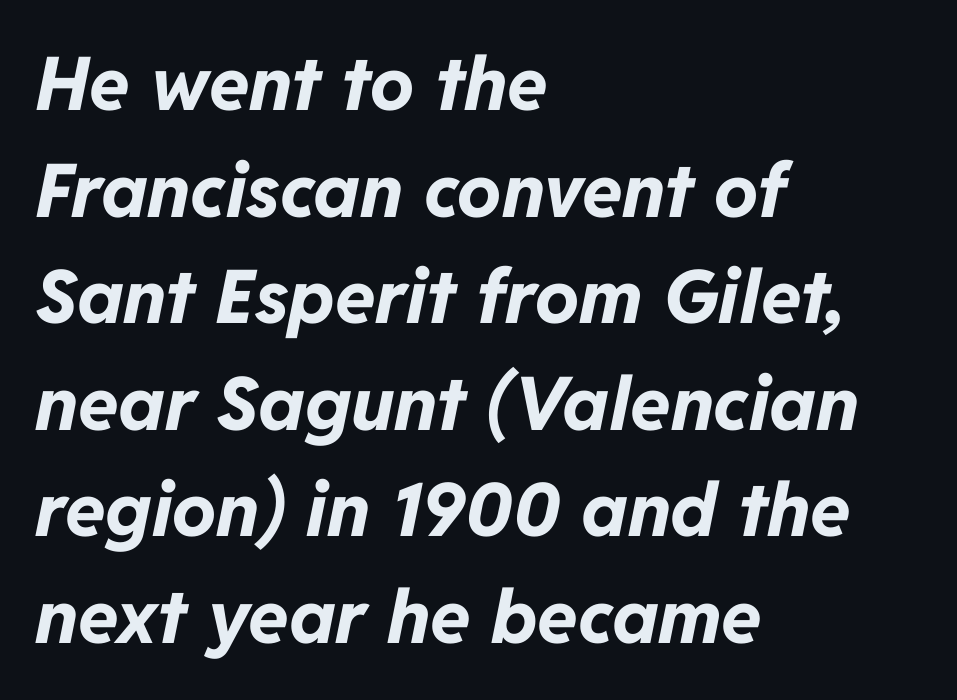
As a designer I'd log this as weight 700, bold. Underlining? Definitely not there. Italic: yes, the glyphs are oblique. Spacing between characters is what you'd get straight out of the box. This sample keeps an unexceptional amount of space between lines.
